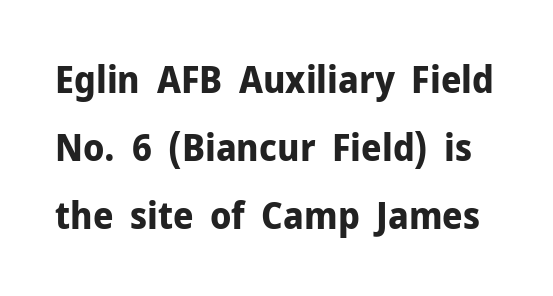
Q: Is the text bold? A: Yes.
Q: Is the text italic (slanted)? A: No, it is upright.
Q: Is the typeface a serif or a sans-serif typeface? A: Sans-serif.
Q: Is the text underlined? A: No.
Q: Is the spacing between letters normal or unusually wide? A: Normal.
Q: Width (condensed, normal, or wide)? A: Normal.
Q: Stroke contrast? A: Low.
Q: x-height? A: Medium.
Q: Monospaced? A: No.
